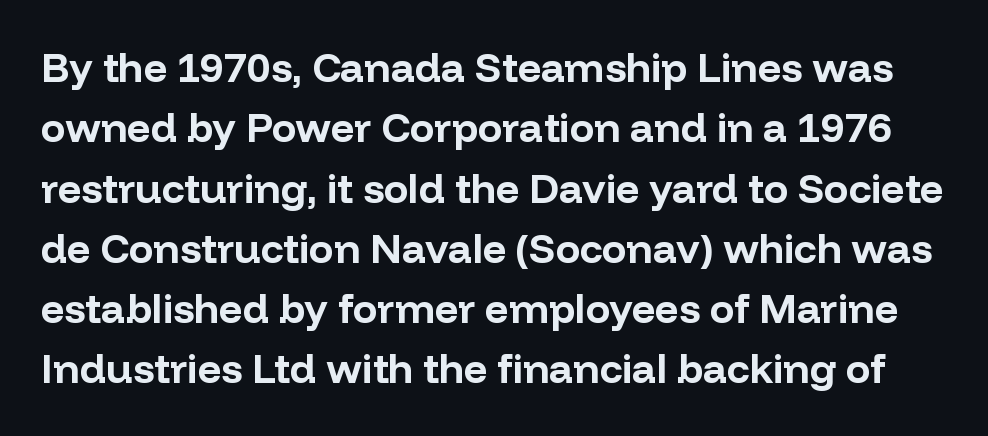
Thick stems and heavy bowls — unmistakably bold. Leading matches the norm, producing a regular column. Note the varied advance widths — an 'i' is clearly narrower than an 'm'. The rendering keeps characters at their native spacing. When letters stand straight like this, we call the style roman or upright.
